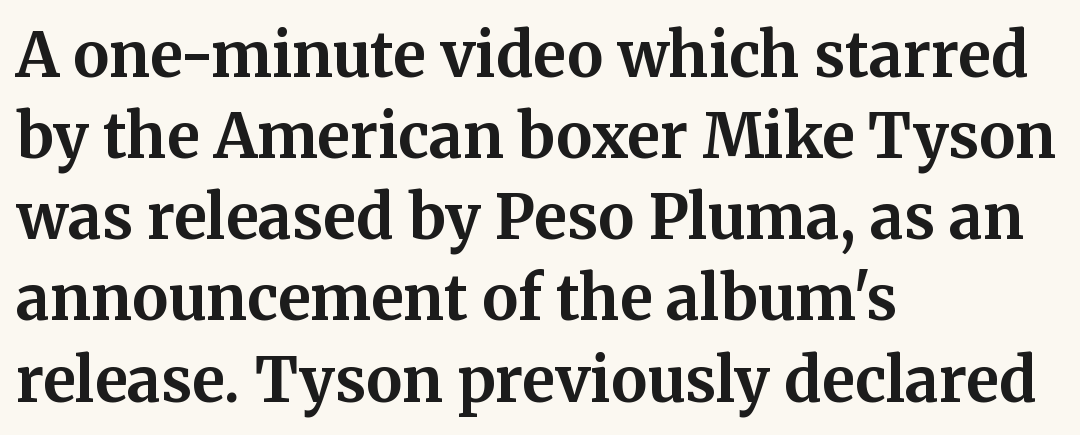
Q: Is the text bold? A: Yes.
Q: Is the text italic (slanted)? A: No, it is upright.
Q: Is the typeface a serif or a sans-serif typeface? A: Serif.
Q: Is the text underlined? A: No.
Q: How is the paragraph aligned? A: Left-aligned.
Q: Is the spacing between letters normal or unusually wide? A: Normal.
Q: Is the spacing between lines tight, normal or loose? A: Normal.
Q: Width (condensed, normal, or wide)? A: Normal.
Q: Stroke contrast? A: Medium.
Q: x-height? A: Medium.
Q: Monospaced? A: No.
